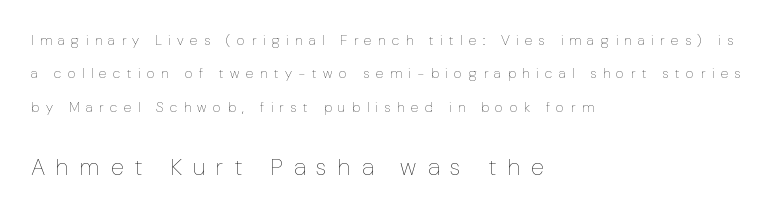
The image shows 24 px text type, upright; set left-aligned, loose line spacing (2.39x), unusually wide letter spacing (+0.46 em), not underlined; the second (bottom) block is 1.71x larger.
